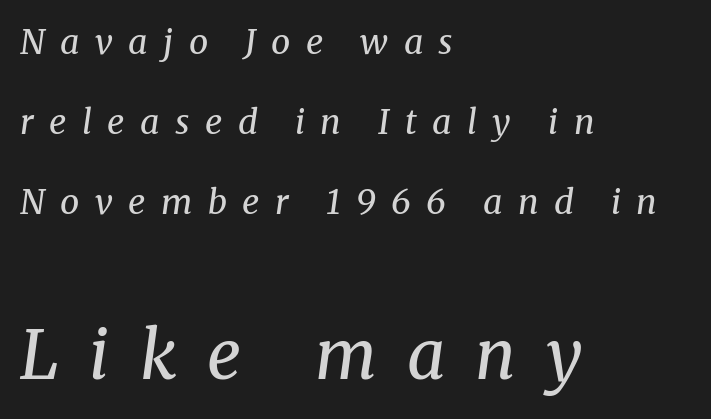
{"serif": "yes", "italic": "yes", "lean": "right", "slant_degrees": 8, "bold": "no", "weight": "regular", "width": "normal", "stroke_contrast": "medium", "x_height": "medium", "monospaced": "no", "underline": "no", "align": "left", "line_spacing": "loose", "line_spacing_ratio": 2.35, "letter_spacing": "wide", "letter_spacing_em": 0.45, "larger_block": "second", "size_ratio": 1.97, "glyph_px": 67}
